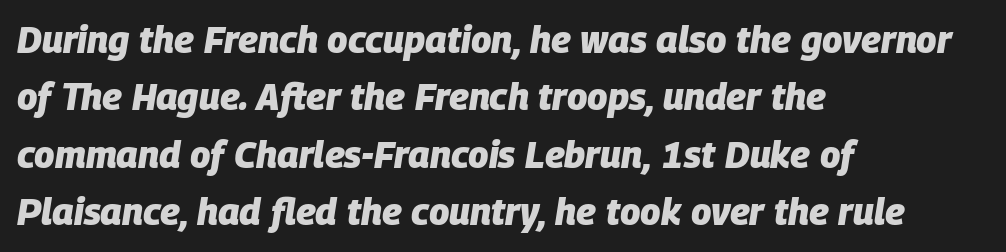
Q: Is the text bold? A: Yes.
Q: Is the text italic (slanted)? A: Yes, it leans right by about 9 degrees.
Q: Is the text underlined? A: No.
Q: How is the paragraph aligned? A: Left-aligned.
Q: Is the spacing between letters normal or unusually wide? A: Normal.
Q: Is the spacing between lines tight, normal or loose? A: Normal.
Q: Width (condensed, normal, or wide)? A: Normal.
Q: Stroke contrast? A: Low.
Q: x-height? A: Large.
Q: Monospaced? A: No.
